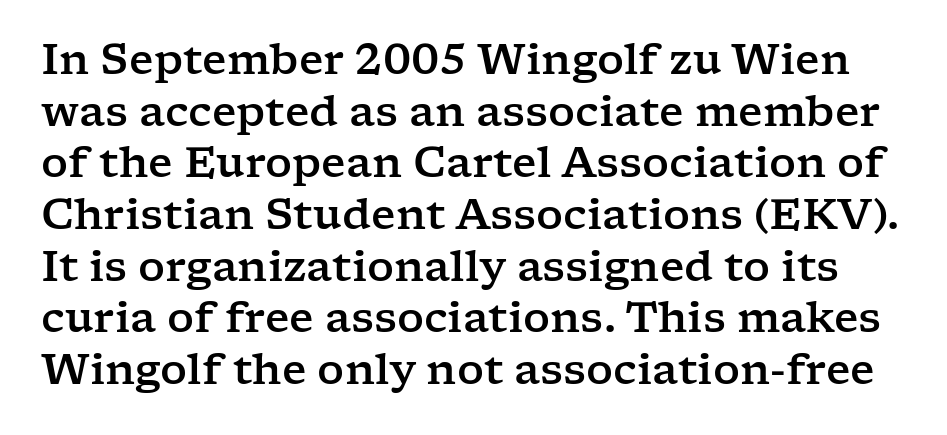
The image shows 42 px wide serif type, upright; set line spacing 1.23x, normal letter spacing, not underlined; low stroke contrast and a medium x-height.
